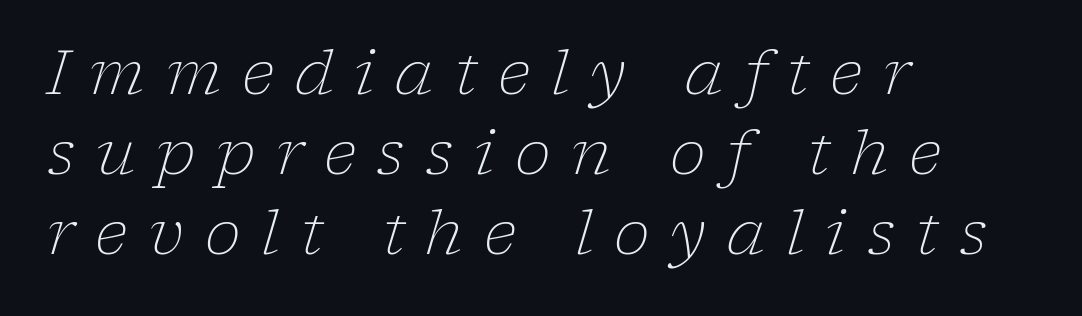
The image shows 61 px light serif type, italic (leaning right); set left-aligned, normal line spacing (1.31x), unusually wide letter spacing (+0.34 em), not underlined; low stroke contrast and a medium x-height.
